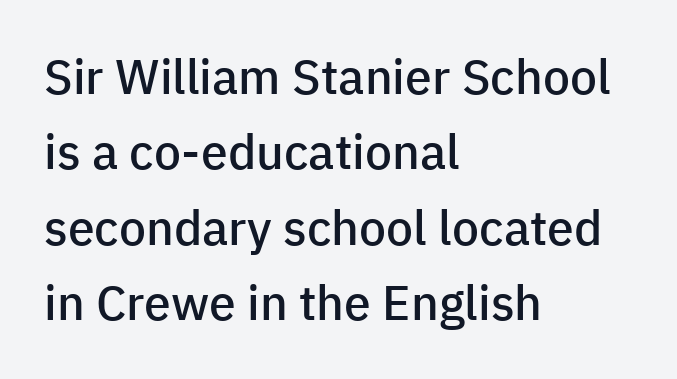
Q: Is the text bold? A: Semi-bold.
Q: Is the text italic (slanted)? A: No, it is upright.
Q: Is the typeface a serif or a sans-serif typeface? A: Sans-serif.
Q: Is the text underlined? A: No.
Q: How is the paragraph aligned? A: Left-aligned.
Q: Is the spacing between letters normal or unusually wide? A: Normal.
Q: Is the spacing between lines tight, normal or loose? A: Normal.
Q: Width (condensed, normal, or wide)? A: Normal.
Q: Stroke contrast? A: Low.
Q: x-height? A: Medium.
Q: Monospaced? A: No.
